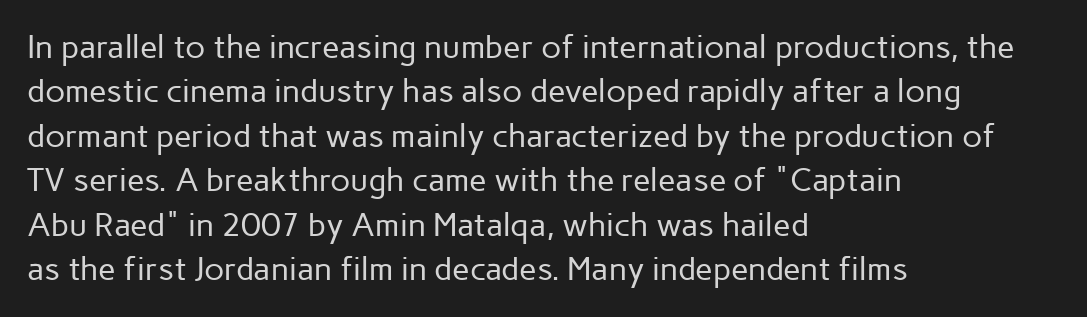
Line starts are locked; line ends wander. How are the letters spaced? Ordinarily, with no added tracking. On a weight scale, this lands at 450 or below. Upright lettering throughout. Are there feet on the stems? There aren't — it's a sans.
